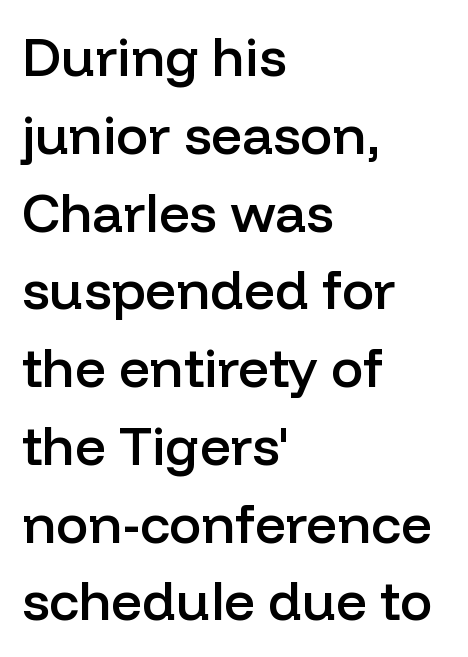
{"serif": "no", "italic": "no", "bold": "semi", "weight": "semibold", "width": "normal", "stroke_contrast": "low", "x_height": "medium", "monospaced": "no", "underline": "no", "align": "left", "line_spacing": "normal", "line_spacing_ratio": 1.44, "letter_spacing": "normal", "letter_spacing_em": 0.0, "glyph_px": 54}
